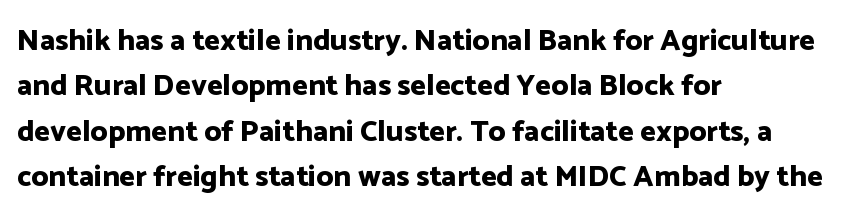
Here the glyphs are tracked normally, forming tight word shapes. Which margin do the lines hug? The left one — the right edge is uneven. Is the type bold? Yes — the strokes are clearly thick and heavy. Horizontal bands of white between lines are of average thickness.
